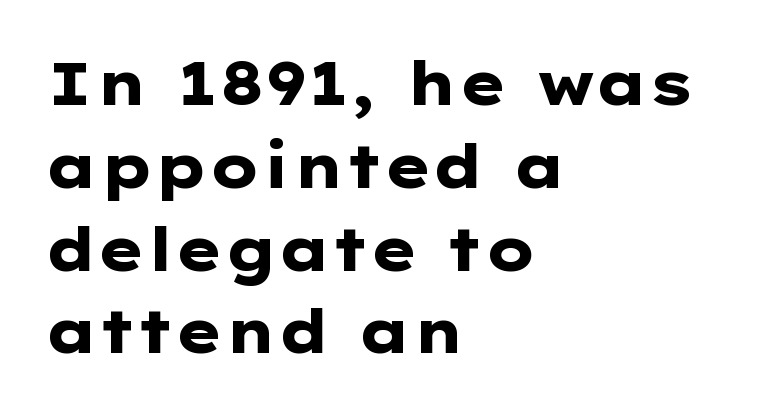
{"serif": "no", "italic": "no", "bold": "yes", "weight": "heavy", "width": "wide", "stroke_contrast": "low", "x_height": "medium", "monospaced": "no", "underline": "no", "align": "left", "line_spacing": "normal", "line_spacing_ratio": 1.38, "letter_spacing": "normal", "letter_spacing_em": 0.0, "glyph_px": 60}
